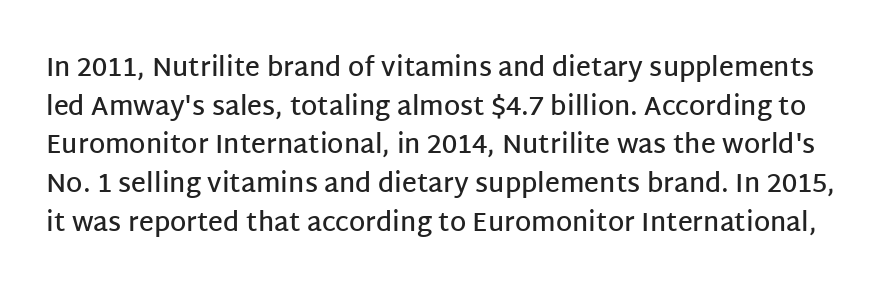
The letters sit at their default tracking, neither squeezed nor spread. Bare-footed words on every line. These lines carry some extra weight — a demibold, not a full bold. Does the leading feel generous? No, just average. It's the straight-up-and-down kind of type.
